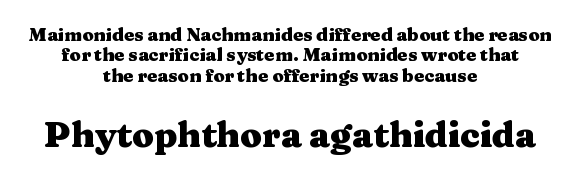
The image shows 35 px heavy, wide serif type, upright; set centered, tight line spacing (1.13x), normal letter spacing, not underlined; the second (bottom) block is 1.94x larger; medium stroke contrast and a medium x-height.
